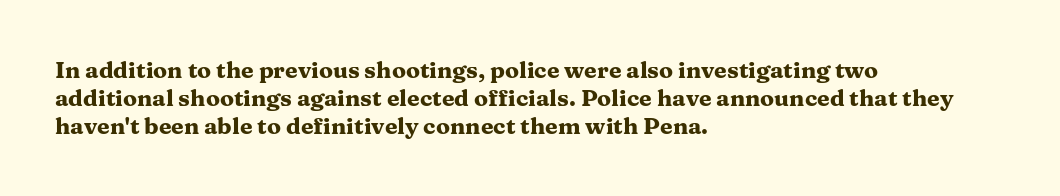
{"italic": "no", "bold": "yes", "underline": "no", "align": "left", "line_spacing_ratio": 1.22, "letter_spacing": "normal", "letter_spacing_em": 0.0, "glyph_px": 23}
